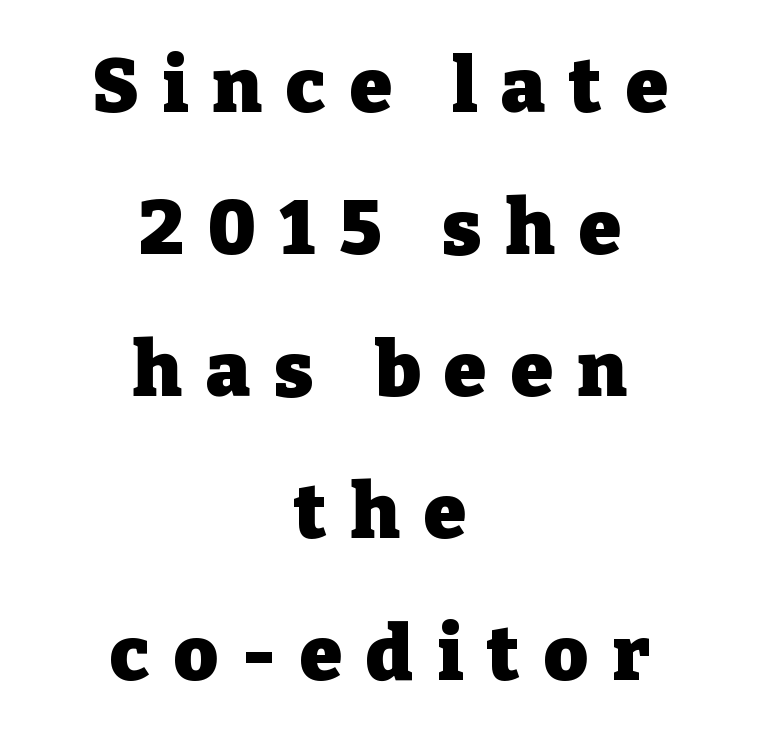
Q: Is the text bold? A: Yes.
Q: Is the text italic (slanted)? A: No, it is upright.
Q: Is the typeface a serif or a sans-serif typeface? A: Serif.
Q: Is the text underlined? A: No.
Q: How is the paragraph aligned? A: Centered.
Q: Is the spacing between letters normal or unusually wide? A: Unusually wide.
Q: Width (condensed, normal, or wide)? A: Normal.
Q: Stroke contrast? A: Low.
Q: x-height? A: Medium.
Q: Monospaced? A: No.
